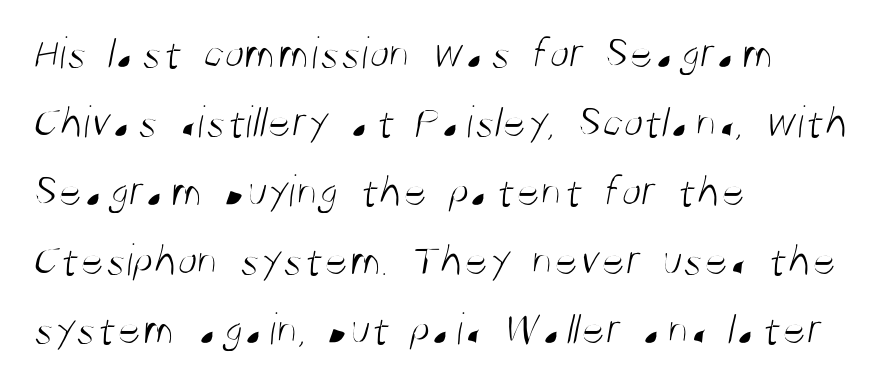
Q: Is the text bold? A: No.
Q: Is the typeface a serif or a sans-serif typeface? A: Sans-serif.
Q: Is the text underlined? A: No.
Q: How is the paragraph aligned? A: Left-aligned.
Q: Is the spacing between letters normal or unusually wide? A: Normal.
Q: Is the spacing between lines tight, normal or loose? A: Normal.
Q: Width (condensed, normal, or wide)? A: Condensed.
Q: Stroke contrast? A: Medium.
Q: x-height? A: Large.
Q: Monospaced? A: No.
